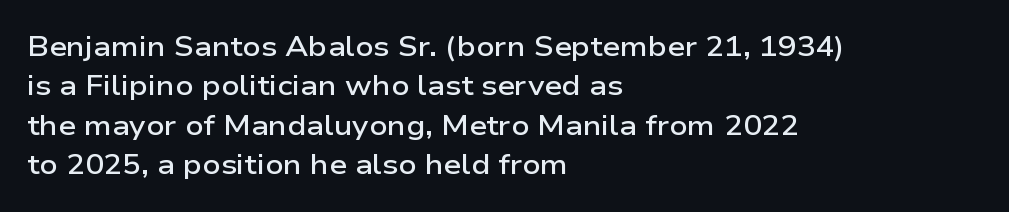
The image shows 28 px semibold, wide sans-serif type, upright; set left-aligned, normal line spacing (1.41x), normal letter spacing, not underlined; low stroke contrast and a medium x-height.
